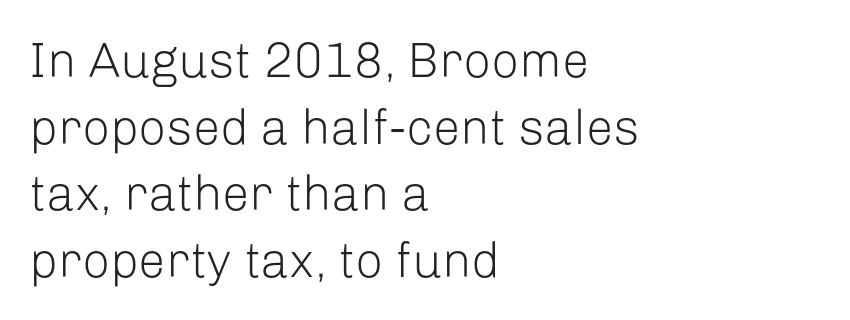
Q: Is the text bold? A: No.
Q: Is the text italic (slanted)? A: No, it is upright.
Q: Is the typeface a serif or a sans-serif typeface? A: Sans-serif.
Q: Is the text underlined? A: No.
Q: How is the paragraph aligned? A: Left-aligned.
Q: Is the spacing between letters normal or unusually wide? A: Normal.
Q: Is the spacing between lines tight, normal or loose? A: Normal.
Q: Width (condensed, normal, or wide)? A: Normal.
Q: Stroke contrast? A: Low.
Q: x-height? A: Medium.
Q: Monospaced? A: No.
